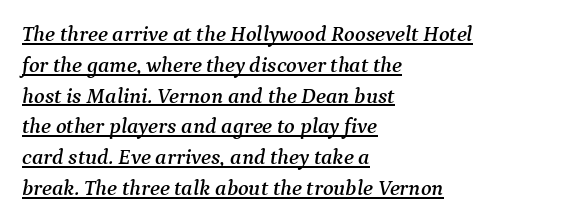
The image shows 22 px text type, italic (leaning right); set left-aligned, normal line spacing (1.4x), normal letter spacing, underlined.
